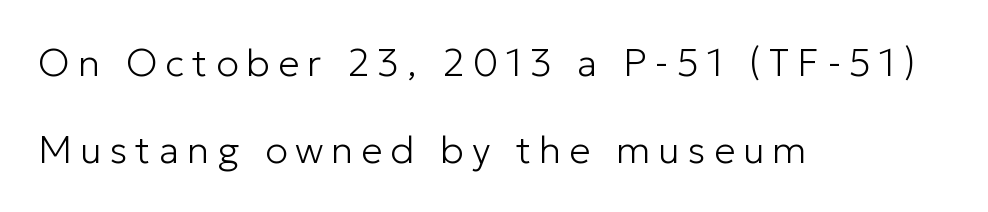
Q: Is the text bold? A: No.
Q: Is the text italic (slanted)? A: No, it is upright.
Q: Is the typeface a serif or a sans-serif typeface? A: Sans-serif.
Q: Is the text underlined? A: No.
Q: How is the paragraph aligned? A: Left-aligned.
Q: Is the spacing between letters normal or unusually wide? A: Unusually wide.
Q: Is the spacing between lines tight, normal or loose? A: Loose.
Q: Width (condensed, normal, or wide)? A: Normal.
Q: Stroke contrast? A: Low.
Q: x-height? A: Medium.
Q: Monospaced? A: No.
